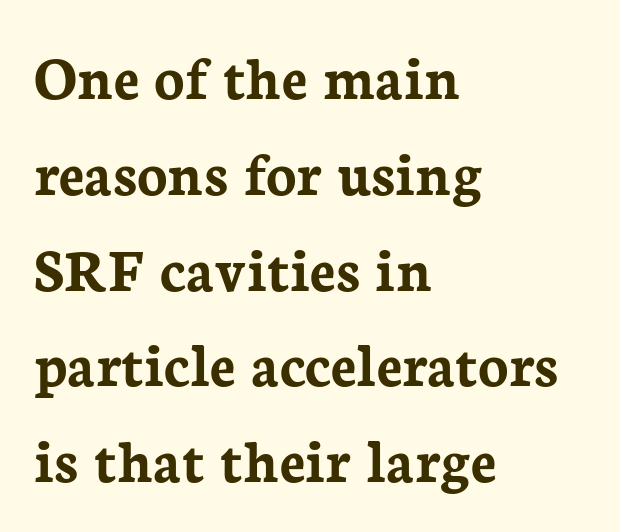
Q: Is the text bold? A: Yes.
Q: Is the text italic (slanted)? A: No, it is upright.
Q: Is the typeface a serif or a sans-serif typeface? A: Serif.
Q: Is the text underlined? A: No.
Q: How is the paragraph aligned? A: Left-aligned.
Q: Is the spacing between letters normal or unusually wide? A: Normal.
Q: Is the spacing between lines tight, normal or loose? A: Normal.
Q: Width (condensed, normal, or wide)? A: Normal.
Q: Stroke contrast? A: Low.
Q: x-height? A: Medium.
Q: Monospaced? A: No.
